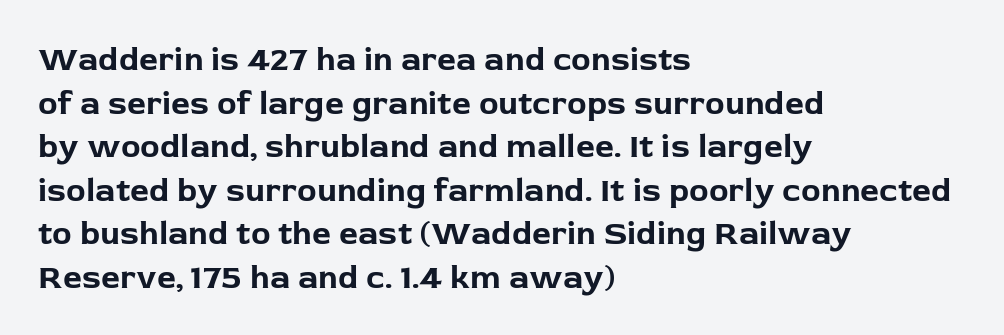
{"serif": "no", "italic": "no", "bold": "yes", "weight": "bold", "width": "normal", "stroke_contrast": "low", "x_height": "medium", "monospaced": "no", "underline": "no", "align": "left", "line_spacing": "normal", "line_spacing_ratio": 1.32, "letter_spacing": "normal", "letter_spacing_em": 0.0, "glyph_px": 33}
